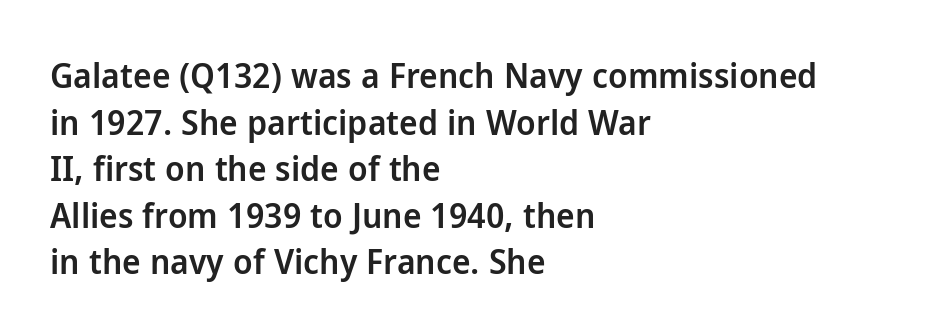
{"serif": "no", "italic": "no", "bold": "semi", "weight": "semibold", "width": "normal", "stroke_contrast": "low", "x_height": "medium", "monospaced": "no", "underline": "no", "align": "left", "line_spacing": "normal", "line_spacing_ratio": 1.33, "letter_spacing": "normal", "letter_spacing_em": 0.0, "glyph_px": 35}
